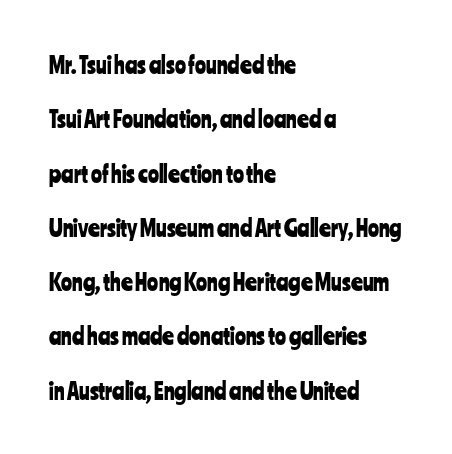
The image shows 23 px text type, upright; set left-aligned, loose line spacing (2.36x), normal letter spacing, not underlined.
